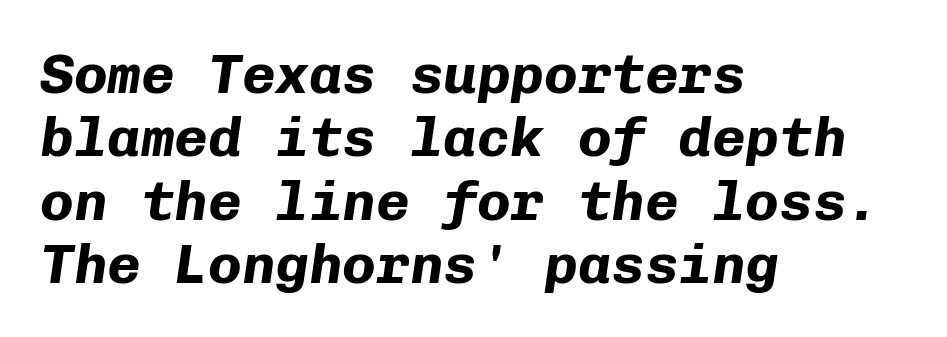
Q: Is the text bold? A: Yes.
Q: Is the text italic (slanted)? A: Yes, it leans right by about 8 degrees.
Q: Is the text underlined? A: No.
Q: How is the paragraph aligned? A: Left-aligned.
Q: Is the spacing between letters normal or unusually wide? A: Normal.
Q: Is the spacing between lines tight, normal or loose? A: Tight.
Q: Width (condensed, normal, or wide)? A: Normal.
Q: Stroke contrast? A: Low.
Q: x-height? A: Medium.
Q: Monospaced? A: Yes.
